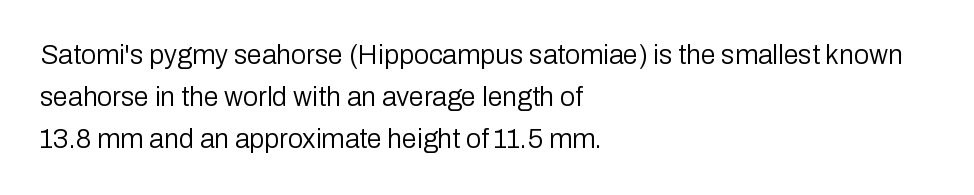
{"italic": "no", "bold": "no", "underline": "no", "align": "left", "line_spacing": "normal", "line_spacing_ratio": 1.56, "letter_spacing": "normal", "letter_spacing_em": 0.0, "glyph_px": 27}
